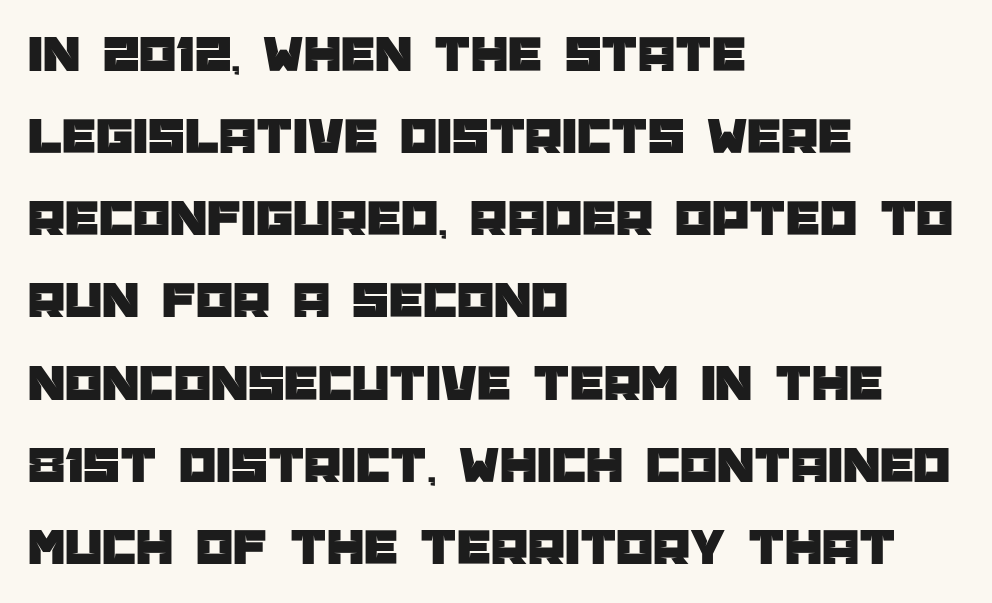
Q: Is the text italic (slanted)? A: No, it is upright.
Q: Is the typeface a serif or a sans-serif typeface? A: Sans-serif.
Q: Is the text underlined? A: No.
Q: How is the paragraph aligned? A: Left-aligned.
Q: Is the spacing between letters normal or unusually wide? A: Normal.
Q: Is the spacing between lines tight, normal or loose? A: Normal.
Q: Width (condensed, normal, or wide)? A: Normal.
Q: Stroke contrast? A: Low.
Q: x-height? A: Large.
Q: Monospaced? A: No.
